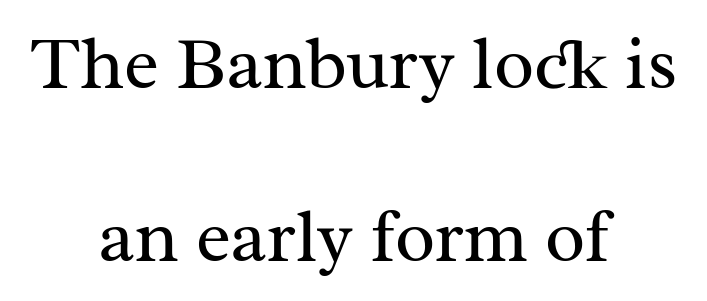
Rule under the text: the space is simply empty. Look at the bottom of the vertical strokes: they flare into serifs here. Nope, not italic — everything's standing straight. Spacing verdict: proportional, widths tailored to each character. Stems here are at most as thick as an everyday book face.
